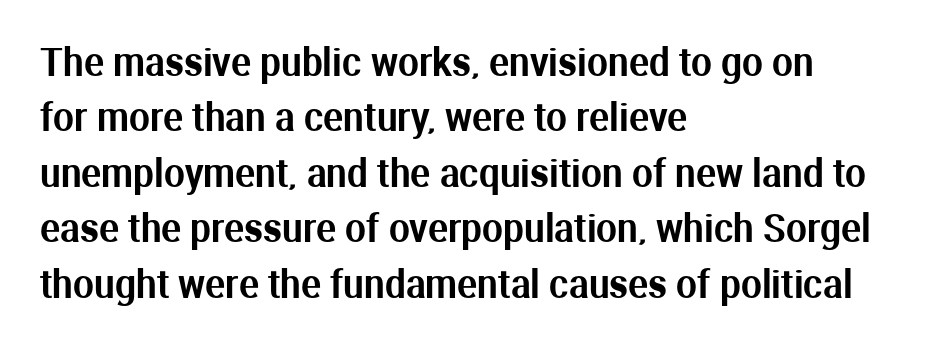
The designer left line spacing at the default. The baseline area is clear. The type sits square on the baseline with zero lean. Look at the tracking — it's just the regular setting, nothing added.
